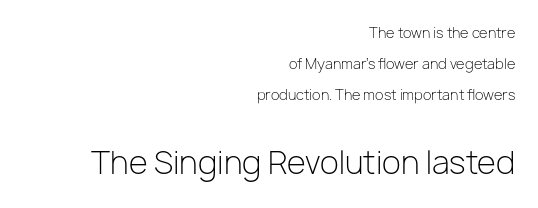
The image shows 31 px light sans-serif type, upright; set right-aligned, loose line spacing (2.22x), normal letter spacing, not underlined; the second (bottom) block is 2.21x larger; low stroke contrast and a medium x-height.
